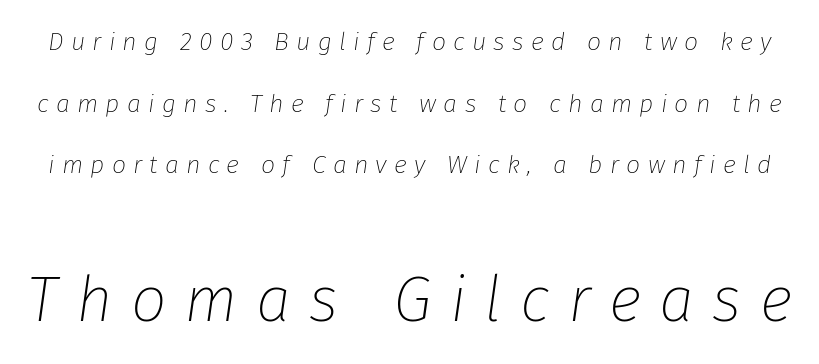
The image shows 63 px thin type, italic (leaning right); set loose line spacing (2.47x), unusually wide letter spacing (+0.29 em), not underlined; the second (bottom) block is 2.52x larger; low stroke contrast and a medium x-height.
